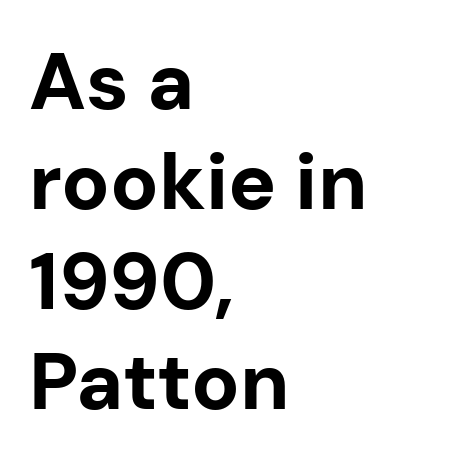
{"serif": "no", "italic": "no", "bold": "yes", "weight": "bold", "width": "normal", "stroke_contrast": "low", "x_height": "medium", "monospaced": "no", "underline": "no", "align": "left", "line_spacing": "normal", "line_spacing_ratio": 1.25, "letter_spacing": "normal", "letter_spacing_em": 0.0, "glyph_px": 80}
